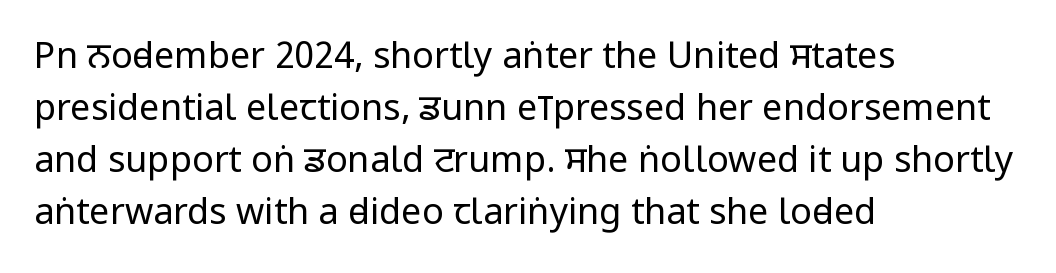
{"serif": "no", "italic": "no", "bold": "no", "weight": "regular", "width": "condensed", "stroke_contrast": "low", "x_height": "large", "monospaced": "no", "underline": "no", "align": "left", "line_spacing": "normal", "line_spacing_ratio": 1.44, "letter_spacing": "normal", "letter_spacing_em": 0.0, "glyph_px": 36}
